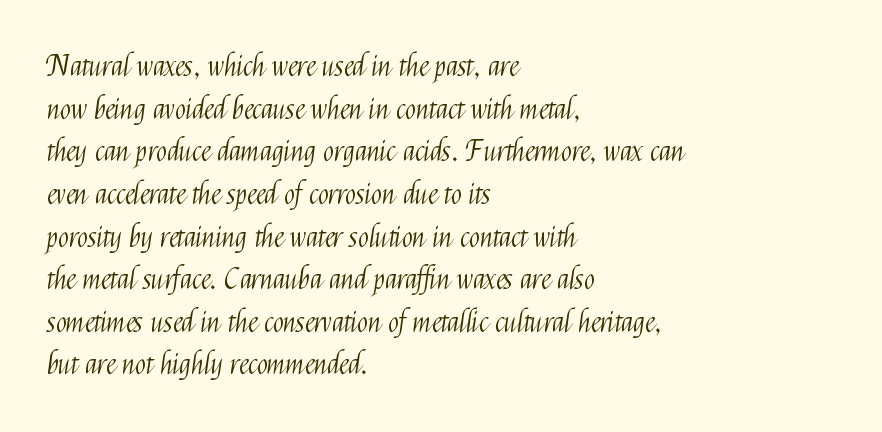
Q: Is the text bold? A: No.
Q: Is the text italic (slanted)? A: Yes.
Q: Is the typeface a serif or a sans-serif typeface? A: Sans-serif.
Q: Is the text underlined? A: No.
Q: How is the paragraph aligned? A: Left-aligned.
Q: Is the spacing between letters normal or unusually wide? A: Normal.
Q: Is the spacing between lines tight, normal or loose? A: Normal.
Q: Width (condensed, normal, or wide)? A: Condensed.
Q: Stroke contrast? A: Medium.
Q: x-height? A: Medium.
Q: Monospaced? A: No.
